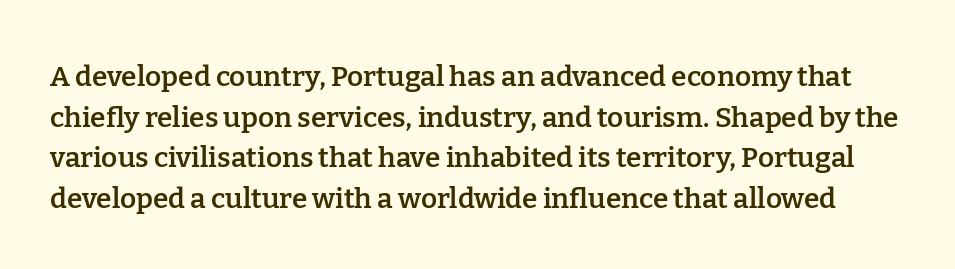
Q: Is the text bold? A: Semi-bold.
Q: Is the text italic (slanted)? A: No, it is upright.
Q: Is the typeface a serif or a sans-serif typeface? A: Serif.
Q: Is the text underlined? A: No.
Q: Is the spacing between letters normal or unusually wide? A: Normal.
Q: Is the spacing between lines tight, normal or loose? A: Normal.
Q: Width (condensed, normal, or wide)? A: Normal.
Q: Stroke contrast? A: Low.
Q: x-height? A: Medium.
Q: Monospaced? A: No.
